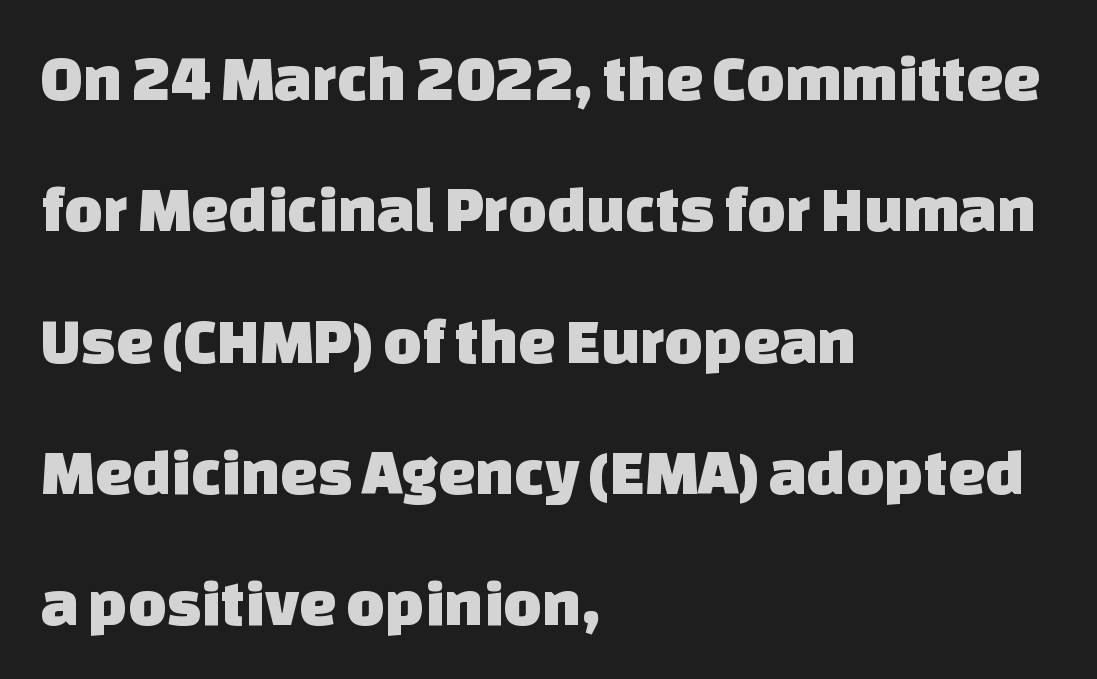
The rendering uses natural spacing where letterforms have individual widths. Glance below the letters and you will spot only blank space. The type is set solid horizontally, with unmodified tracking. Every row of glyphs begins at an identical x-position on the left.
